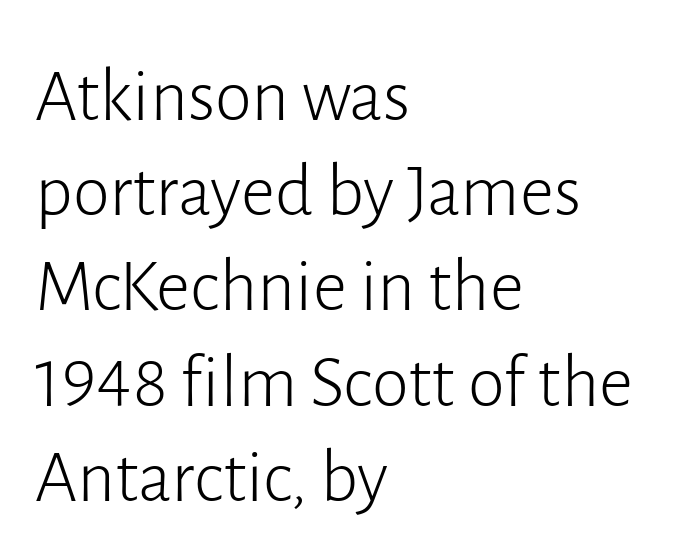
Think of a printed novel: that variable character pitch is what you see here. These lines are set flush left with a ragged right edge. The letters stand upright; this is a roman face. Interline gaps are of average width in this sample.
